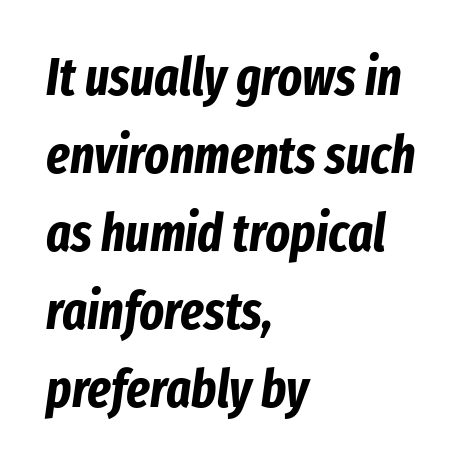
Regarding leading, the lines here are spaced in the standard way. Honestly, the letter spacing is just normal — you wouldn't notice it. Rule under the text: the space is simply empty. A dark, heavy texture on the line: the type is bold. The face used here is proportionally spaced, like ordinary book or web type. Slanted lettering throughout.
